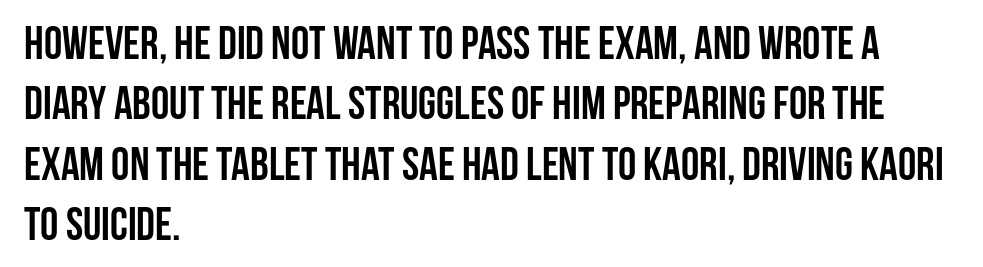
Q: Is the text bold? A: Yes.
Q: Is the text italic (slanted)? A: No, it is upright.
Q: Is the typeface a serif or a sans-serif typeface? A: Sans-serif.
Q: Is the text underlined? A: No.
Q: How is the paragraph aligned? A: Left-aligned.
Q: Is the spacing between letters normal or unusually wide? A: Normal.
Q: Is the spacing between lines tight, normal or loose? A: Normal.
Q: Width (condensed, normal, or wide)? A: Condensed.
Q: Stroke contrast? A: Low.
Q: x-height? A: Large.
Q: Monospaced? A: No.
